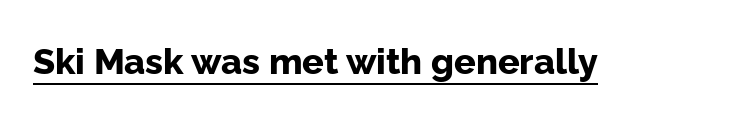
Q: Is the text bold? A: Yes.
Q: Is the text italic (slanted)? A: No, it is upright.
Q: Is the typeface a serif or a sans-serif typeface? A: Sans-serif.
Q: Is the text underlined? A: Yes.
Q: Is the spacing between letters normal or unusually wide? A: Normal.
Q: Width (condensed, normal, or wide)? A: Normal.
Q: Stroke contrast? A: Low.
Q: x-height? A: Medium.
Q: Monospaced? A: No.
